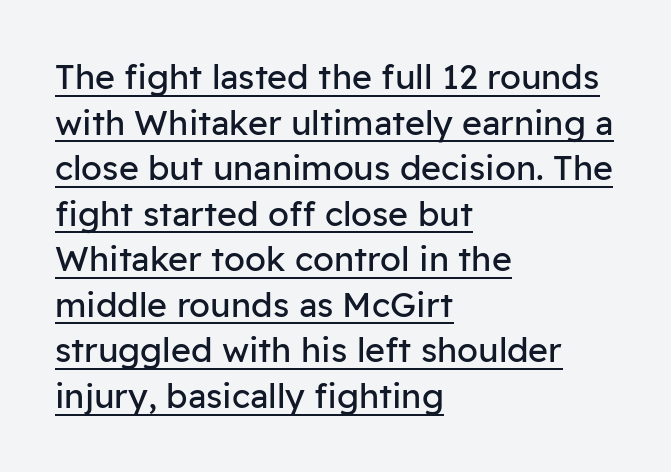
Every character sits straight up, as roman type does. Caption: lettering with a line underneath. Do the characters align in a grid? No, the font is proportional. The paragraph shown leans on its left margin.
